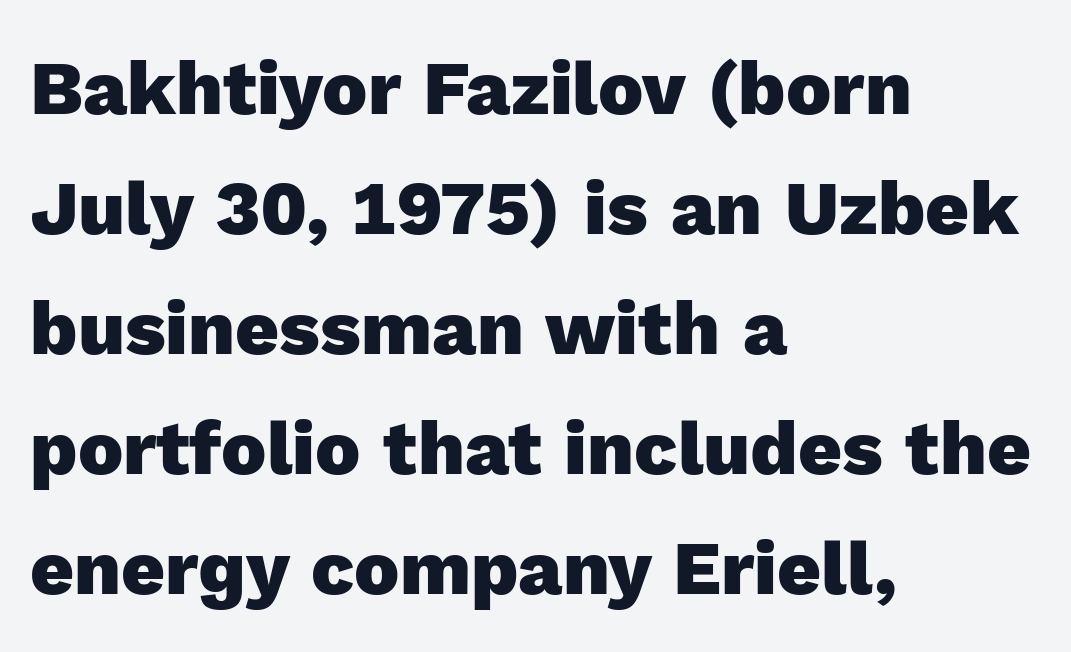
Q: Is the text bold? A: Yes.
Q: Is the text italic (slanted)? A: No, it is upright.
Q: Is the typeface a serif or a sans-serif typeface? A: Sans-serif.
Q: Is the text underlined? A: No.
Q: How is the paragraph aligned? A: Left-aligned.
Q: Is the spacing between letters normal or unusually wide? A: Normal.
Q: Is the spacing between lines tight, normal or loose? A: Normal.
Q: Width (condensed, normal, or wide)? A: Normal.
Q: x-height? A: Medium.
Q: Monospaced? A: No.
